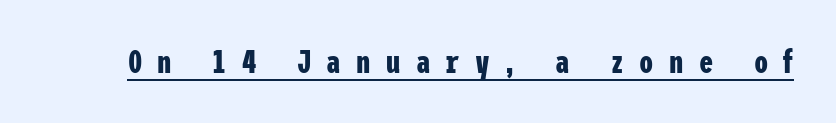
Q: Is the text bold? A: Yes.
Q: Is the text italic (slanted)? A: No, it is upright.
Q: Is the typeface a serif or a sans-serif typeface? A: Sans-serif.
Q: Is the text underlined? A: Yes.
Q: Is the spacing between letters normal or unusually wide? A: Unusually wide.
Q: Width (condensed, normal, or wide)? A: Condensed.
Q: Stroke contrast? A: Low.
Q: x-height? A: Medium.
